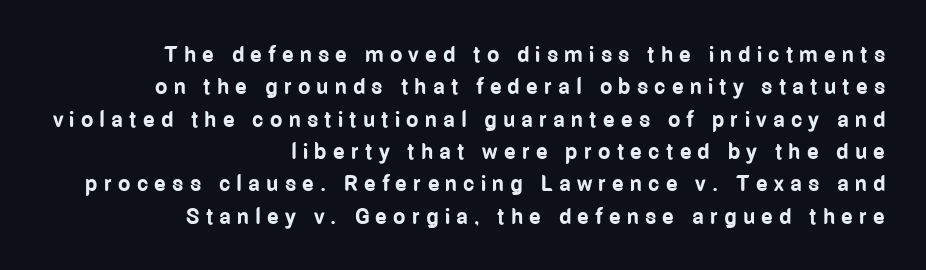
The image shows 22 px bold type, upright; set right-aligned, normal line spacing (1.47x), unusually wide letter spacing (+0.28 em), not underlined.
